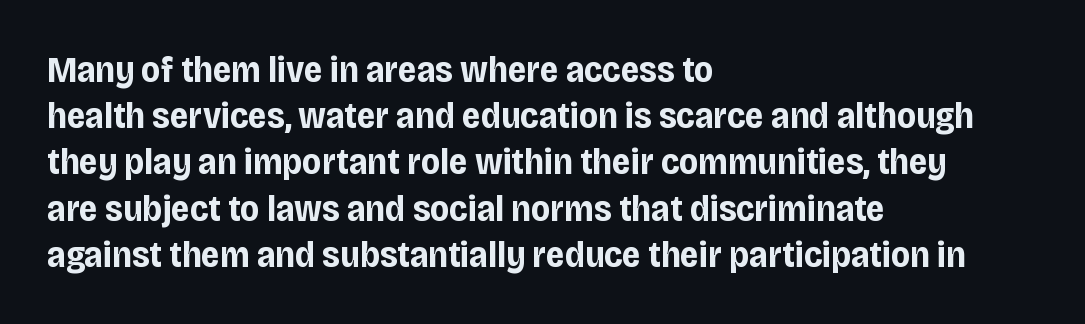
In terms of letterform style, serifs are entirely absent. In terms of letterspacing, this is plain default setting. The leading is moderate, giving the passage an even texture. Here the designer chose a conventional face with non-uniform glyph widths. The zone under the glyphs is completely vacant. Horizontally, the lines are justified to the leading edge only.
